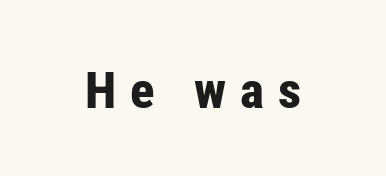
Q: Is the text bold? A: Yes.
Q: Is the text italic (slanted)? A: No, it is upright.
Q: Is the typeface a serif or a sans-serif typeface? A: Sans-serif.
Q: Is the text underlined? A: No.
Q: Is the spacing between letters normal or unusually wide? A: Unusually wide.
Q: Width (condensed, normal, or wide)? A: Condensed.
Q: Stroke contrast? A: Low.
Q: x-height? A: Medium.
Q: Monospaced? A: No.
